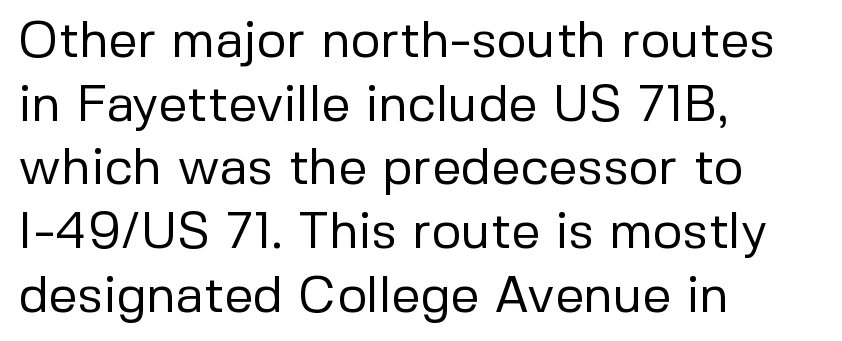
A classic flush-left, rag-right setting is used for this passage. Vertically, the passage feels balanced, rows spaced as you'd expect. Does the type have serifs? No, each stem ends abruptly. The type is set solid horizontally, with unmodified tracking. The foot of each line stays bare and open.
